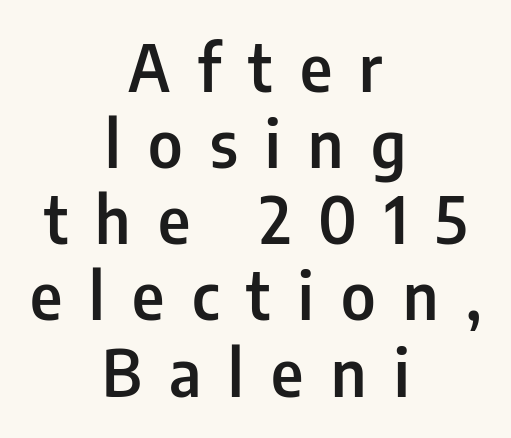
Q: Is the text bold? A: Semi-bold.
Q: Is the text italic (slanted)? A: No, it is upright.
Q: Is the typeface a serif or a sans-serif typeface? A: Sans-serif.
Q: Is the text underlined? A: No.
Q: How is the paragraph aligned? A: Centered.
Q: Is the spacing between letters normal or unusually wide? A: Unusually wide.
Q: Width (condensed, normal, or wide)? A: Condensed.
Q: Stroke contrast? A: Low.
Q: x-height? A: Medium.
Q: Monospaced? A: No.
